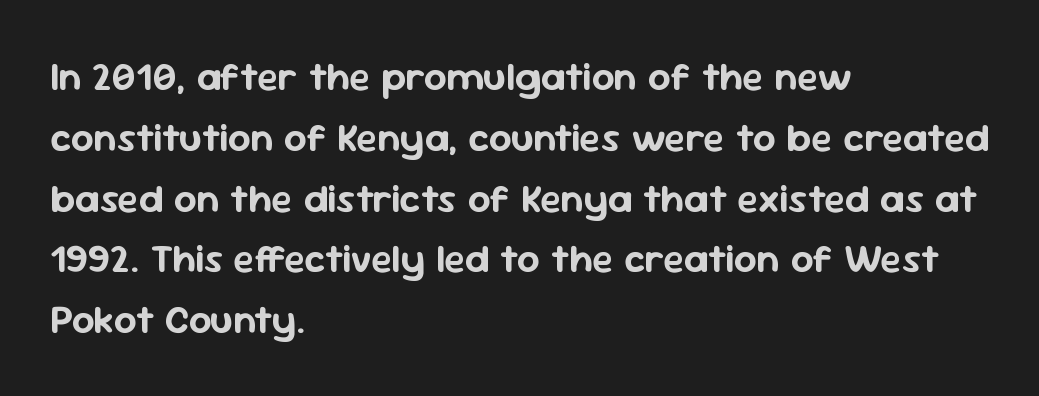
{"serif": "no", "italic": "no", "width": "normal", "stroke_contrast": "low", "x_height": "medium", "monospaced": "no", "underline": "no", "align": "left", "line_spacing": "normal", "line_spacing_ratio": 1.52, "letter_spacing": "normal", "letter_spacing_em": 0.0, "glyph_px": 40}
